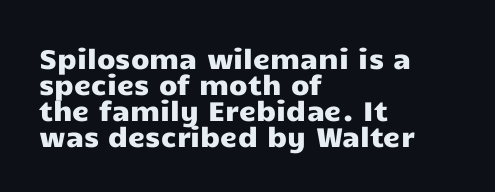
Q: Is the text italic (slanted)? A: No, it is upright.
Q: Is the text underlined? A: No.
Q: How is the paragraph aligned? A: Left-aligned.
Q: Is the spacing between letters normal or unusually wide? A: Normal.
Q: Is the spacing between lines tight, normal or loose? A: Tight.
